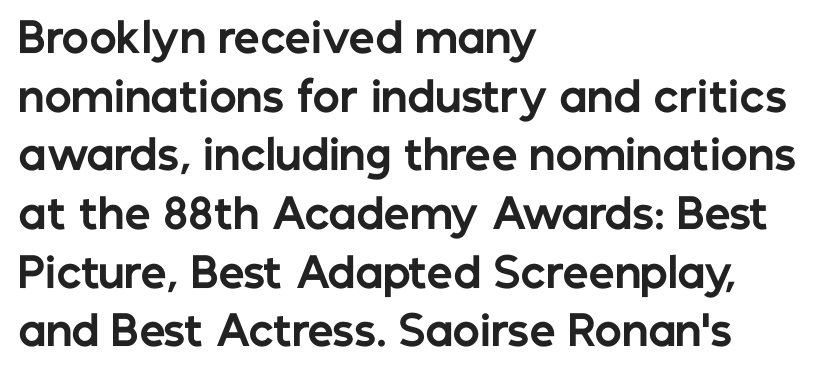
Q: Is the text bold? A: Yes.
Q: Is the text italic (slanted)? A: No, it is upright.
Q: Is the typeface a serif or a sans-serif typeface? A: Sans-serif.
Q: Is the text underlined? A: No.
Q: How is the paragraph aligned? A: Left-aligned.
Q: Is the spacing between letters normal or unusually wide? A: Normal.
Q: Is the spacing between lines tight, normal or loose? A: Normal.
Q: Width (condensed, normal, or wide)? A: Normal.
Q: Stroke contrast? A: Low.
Q: x-height? A: Medium.
Q: Monospaced? A: No.
